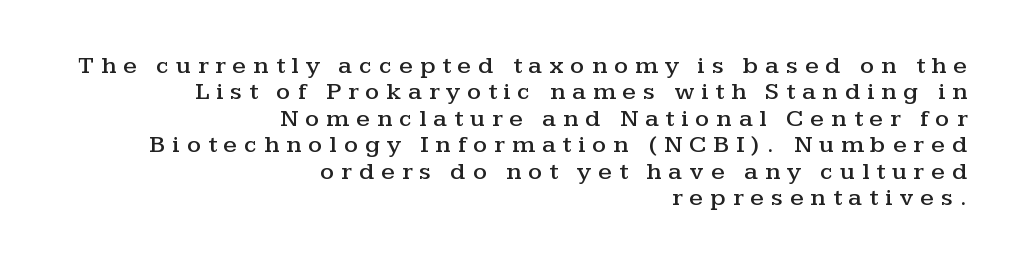
The image shows 25 px text type, upright; set right-aligned, tight line spacing (1.06x), unusually wide letter spacing (+0.28 em), not underlined.
